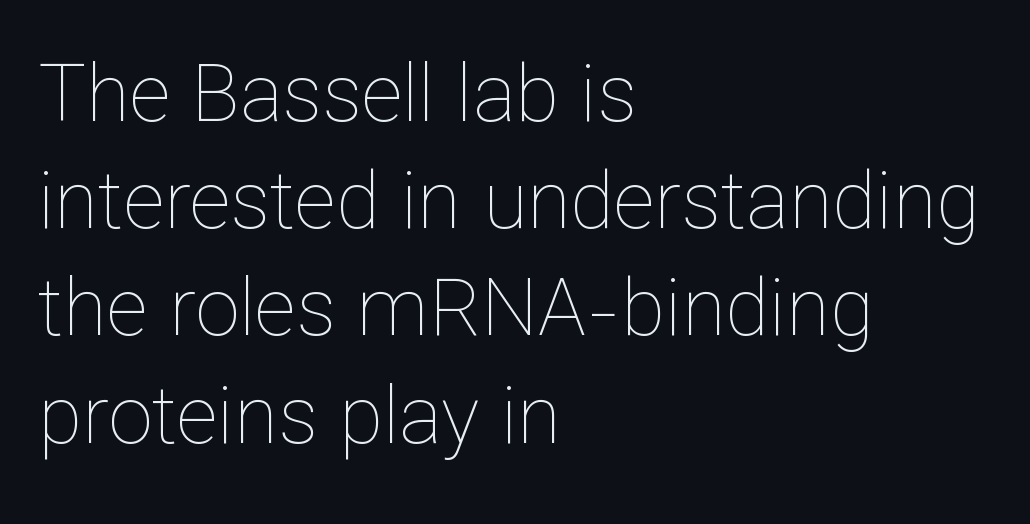
Q: Is the text bold? A: No.
Q: Is the text italic (slanted)? A: No, it is upright.
Q: Is the text underlined? A: No.
Q: How is the paragraph aligned? A: Left-aligned.
Q: Is the spacing between letters normal or unusually wide? A: Normal.
Q: Is the spacing between lines tight, normal or loose? A: Normal.
Q: Width (condensed, normal, or wide)? A: Normal.
Q: Stroke contrast? A: Low.
Q: x-height? A: Medium.
Q: Monospaced? A: No.
